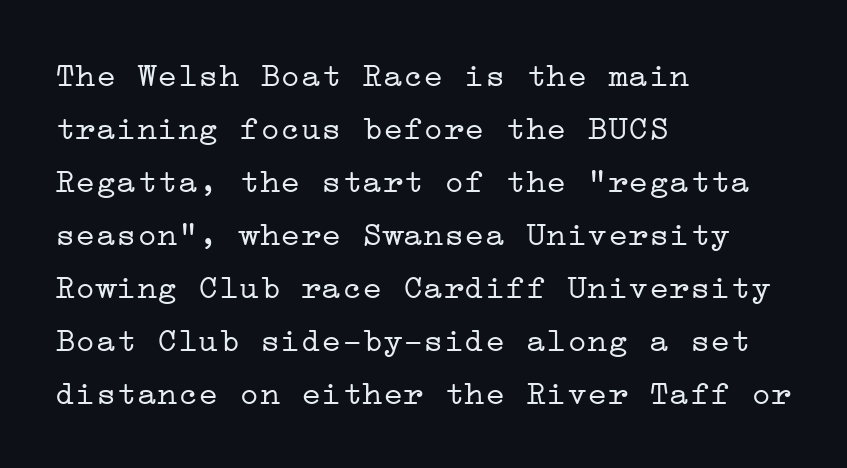
The image shows 34 px light, wide serif type, upright; set left-aligned, normal line spacing (1.56x), normal letter spacing, not underlined; low stroke contrast and a medium x-height.
